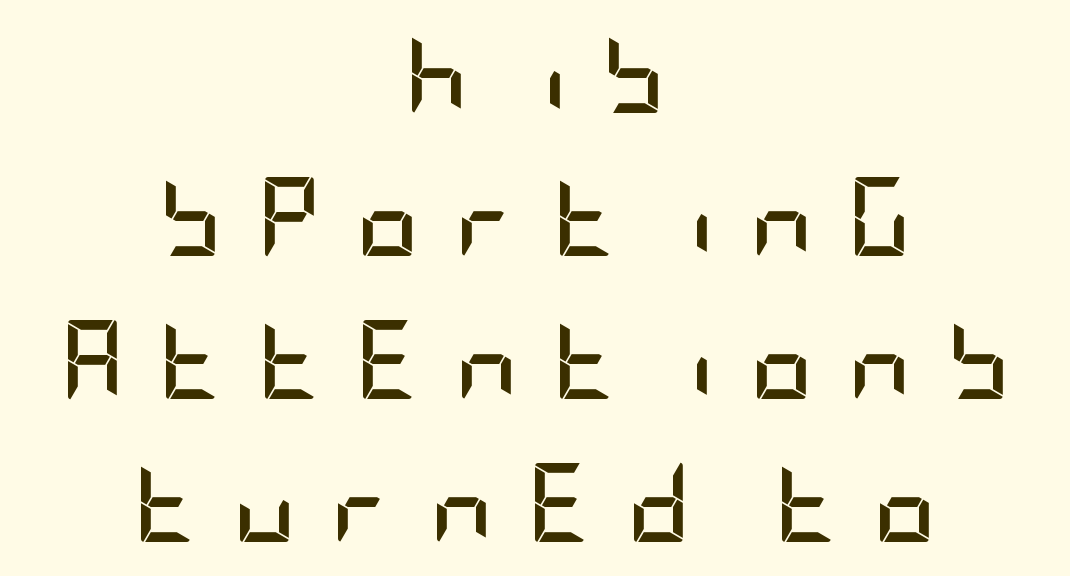
If you drew a line through each stem, it would be perfectly vertical. I'd call this a sans setting — the letters go barefoot. Line starts and ends both wander, symmetrically. The passage shown has open, widely tracked lettering throughout.
